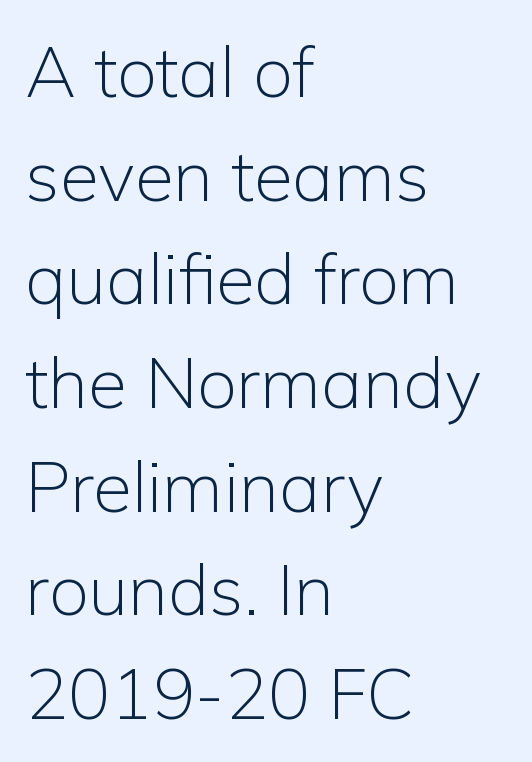
{"serif": "no", "italic": "no", "bold": "no", "weight": "light", "width": "normal", "stroke_contrast": "low", "x_height": "medium", "monospaced": "no", "underline": "no", "align": "left", "line_spacing": "normal", "line_spacing_ratio": 1.46, "letter_spacing": "normal", "letter_spacing_em": 0.0, "glyph_px": 71}
